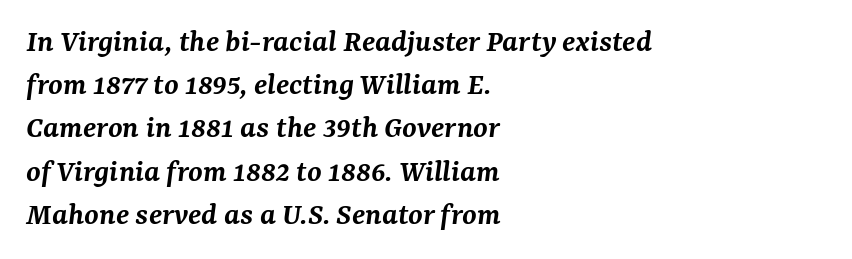
{"serif": "yes", "italic": "yes", "lean": "right", "slant_degrees": 7, "bold": "semi", "weight": "semibold", "width": "normal", "stroke_contrast": "medium", "x_height": "medium", "monospaced": "no", "underline": "no", "align": "left", "line_spacing": "normal", "line_spacing_ratio": 1.31, "letter_spacing": "normal", "letter_spacing_em": 0.0, "glyph_px": 33}
